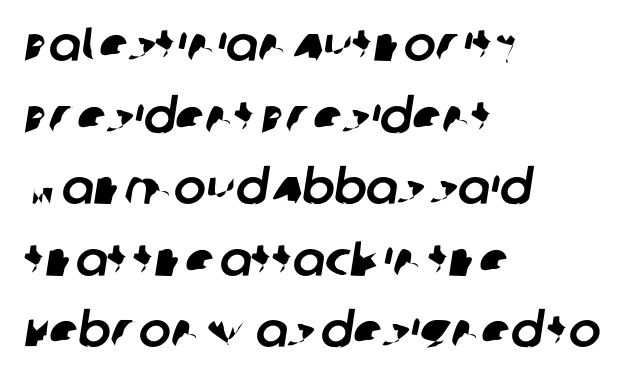
The horizontal fit of the characters is conventional and even. The letters advance in unequal steps, a hallmark of proportional type. The words here are not underlined. The face used here is a sans, in the tradition of grotesques and geometrics. One-word summary of the alignment: left.
